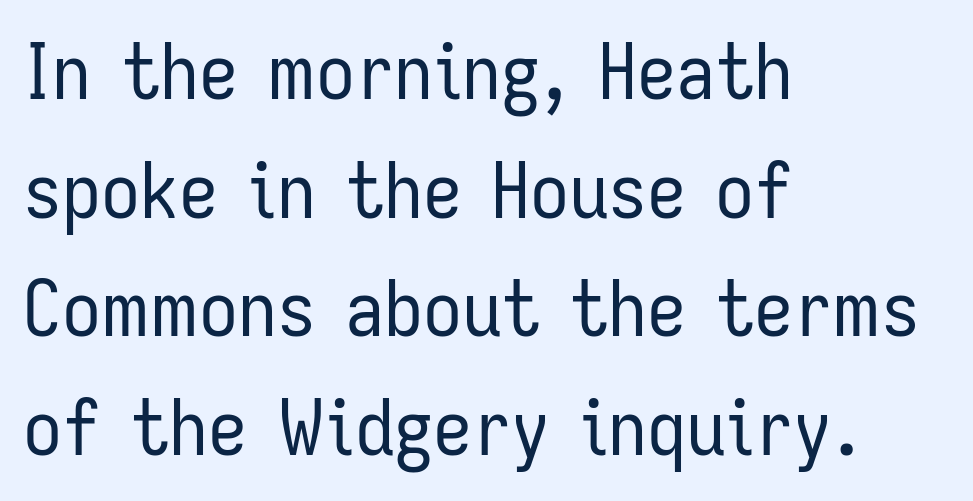
The image shows 78 px regular-weight, condensed sans-serif type, upright; set left-aligned, normal line spacing (1.52x), normal letter spacing, not underlined; low stroke contrast and a medium x-height.
